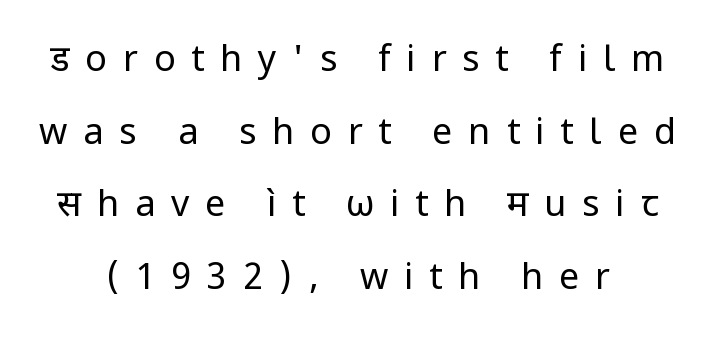
The image shows 36 px regular-weight sans-serif type, upright; set loose line spacing (2.02x), unusually wide letter spacing (+0.44 em), not underlined; low stroke contrast and a medium x-height.
